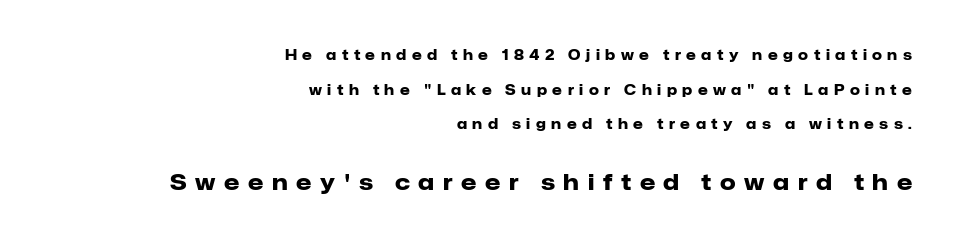
{"italic": "no", "bold": "yes", "underline": "no", "align": "right", "line_spacing": "loose", "line_spacing_ratio": 2.48, "letter_spacing": "wide", "letter_spacing_em": 0.39, "larger_block": "second", "size_ratio": 1.57, "glyph_px": 22}
